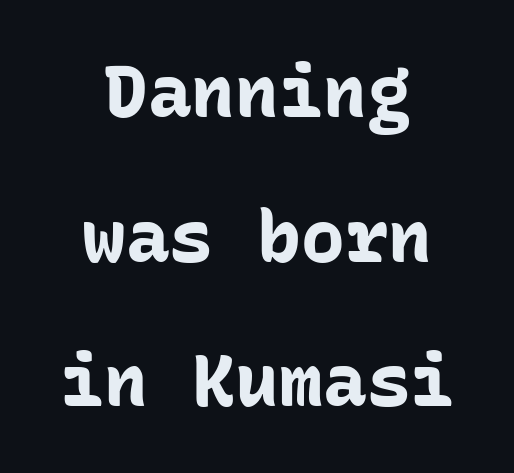
{"serif": "no", "italic": "no", "bold": "yes", "weight": "bold", "width": "normal", "stroke_contrast": "low", "x_height": "medium", "monospaced": "yes", "underline": "no", "align": "center", "line_spacing": "loose", "line_spacing_ratio": 1.98, "letter_spacing": "normal", "letter_spacing_em": 0.0, "glyph_px": 73}
